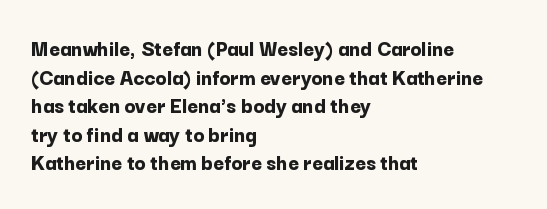
{"italic": "no", "bold": "yes", "underline": "no", "align": "left", "line_spacing_ratio": 1.24, "letter_spacing": "normal", "letter_spacing_em": 0.0, "glyph_px": 23}
